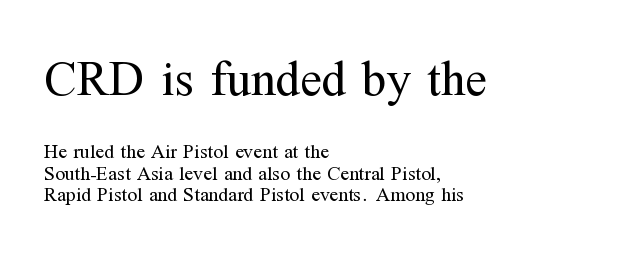
{"serif": "yes", "italic": "no", "bold": "no", "weight": "regular", "width": "normal", "stroke_contrast": "medium", "x_height": "medium", "monospaced": "no", "underline": "no", "align": "left", "line_spacing": "tight", "line_spacing_ratio": 1.07, "letter_spacing": "normal", "letter_spacing_em": 0.0, "larger_block": "first", "size_ratio": 2.5, "glyph_px": 50}
